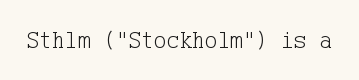
The image shows 24 px text type, upright; set normal letter spacing, not underlined.
